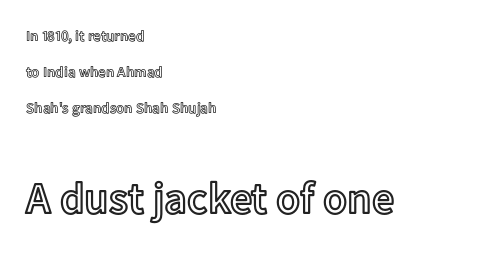
The image shows 44 px text type, upright; set left-aligned, loose line spacing (2.4x), normal letter spacing, not underlined; the second (bottom) block is 2.93x larger; a medium x-height.
